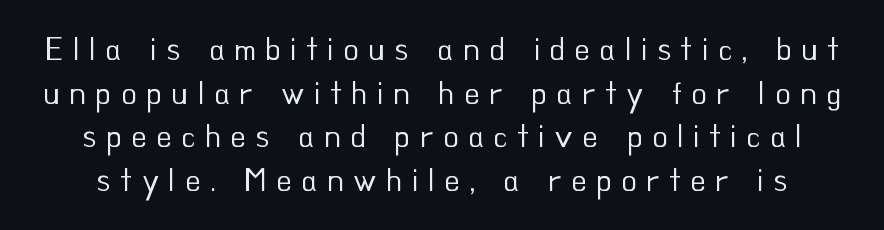
Typographically, this falls in the sans-serif category. Any mark beneath the type? The region is blank. How are the letters spaced? Widely, with obvious added tracking. The strokes are not fattened; the text isn't bold.
